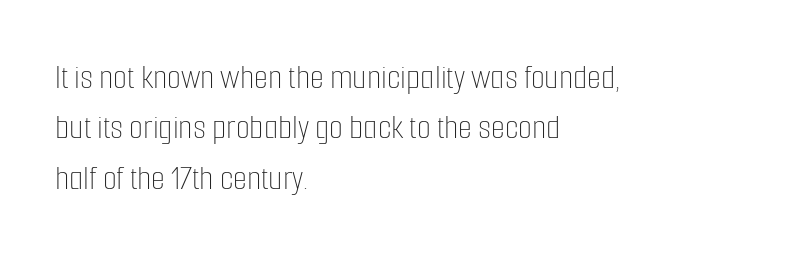
The font's upright variant was chosen for this text. If you drew a ruler down the left edge, every line would touch it. A typesetter would call this leading conventional body-copy spacing. Just letters on the line, the space beneath them empty.
